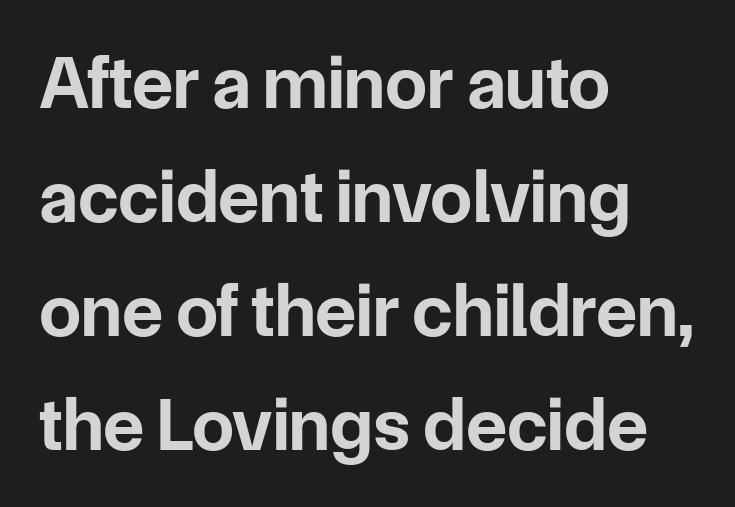
Q: Is the text bold? A: Yes.
Q: Is the text italic (slanted)? A: No, it is upright.
Q: Is the typeface a serif or a sans-serif typeface? A: Sans-serif.
Q: Is the text underlined? A: No.
Q: How is the paragraph aligned? A: Left-aligned.
Q: Is the spacing between letters normal or unusually wide? A: Normal.
Q: Is the spacing between lines tight, normal or loose? A: Normal.
Q: Width (condensed, normal, or wide)? A: Normal.
Q: Stroke contrast? A: Low.
Q: x-height? A: Medium.
Q: Monospaced? A: No.
